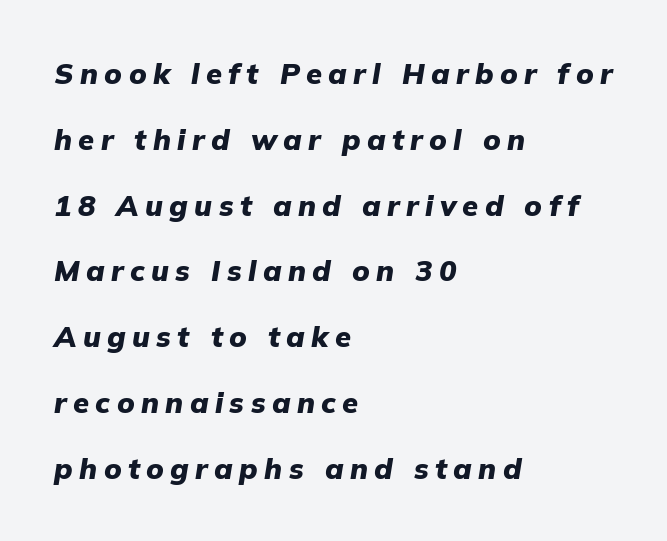
The image shows 29 px heavy type, italic (leaning right); set left-aligned, loose line spacing (2.27x), unusually wide letter spacing (+0.22 em), not underlined; low stroke contrast and a medium x-height.
